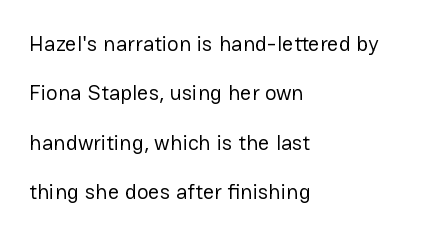
Q: Is the text bold? A: No.
Q: Is the text italic (slanted)? A: No, it is upright.
Q: Is the text underlined? A: No.
Q: How is the paragraph aligned? A: Left-aligned.
Q: Is the spacing between letters normal or unusually wide? A: Normal.
Q: Is the spacing between lines tight, normal or loose? A: Loose.
